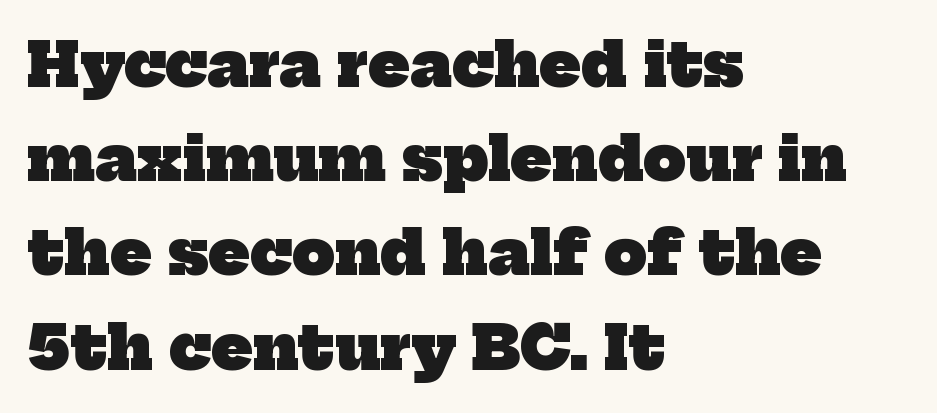
The image shows 60 px heavy serif type; set left-aligned, normal line spacing (1.57x), normal letter spacing, not underlined; low stroke contrast and a medium x-height.
